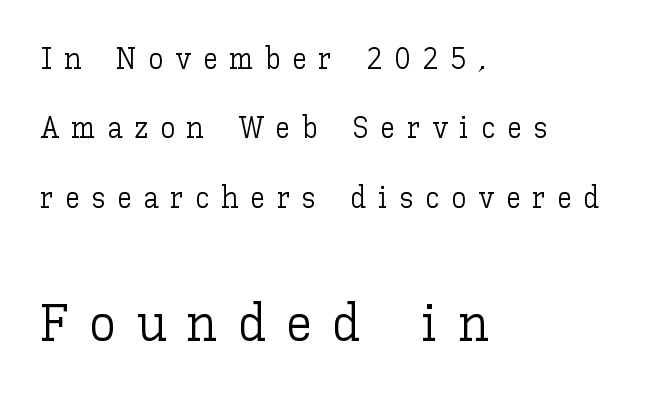
Line spacing here is loose. You can tell it's not italic because the verticals are truly vertical. These lines stack with their left ends in a neat column. Size contrast runs from small at the top to large at the bottom.
